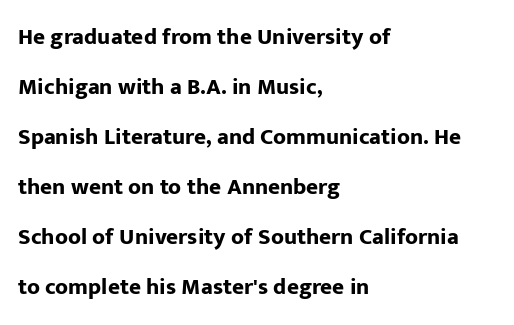
{"italic": "no", "bold": "yes", "underline": "no", "align": "left", "line_spacing": "loose", "line_spacing_ratio": 2.17, "letter_spacing": "normal", "letter_spacing_em": 0.0, "glyph_px": 23}
